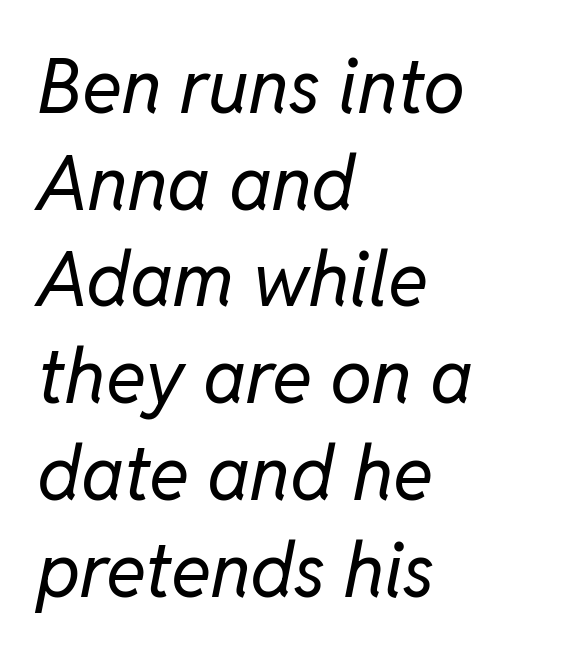
{"italic": "yes", "lean": "right", "slant_degrees": 11, "bold": "no", "weight": "regular", "width": "normal", "stroke_contrast": "low", "x_height": "medium", "monospaced": "no", "underline": "no", "align": "left", "line_spacing": "normal", "line_spacing_ratio": 1.29, "letter_spacing": "normal", "letter_spacing_em": 0.0, "glyph_px": 75}
